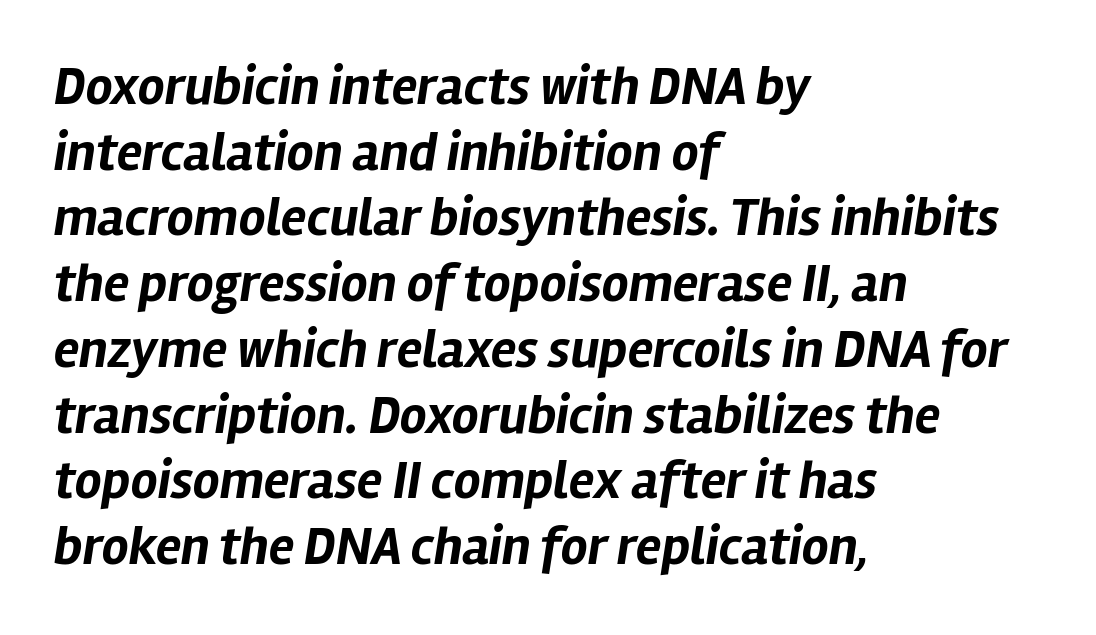
Q: Is the text bold? A: Yes.
Q: Is the text italic (slanted)? A: Yes, it leans right by about 12 degrees.
Q: Is the text underlined? A: No.
Q: How is the paragraph aligned? A: Left-aligned.
Q: Is the spacing between letters normal or unusually wide? A: Normal.
Q: Width (condensed, normal, or wide)? A: Normal.
Q: Stroke contrast? A: Low.
Q: x-height? A: Medium.
Q: Monospaced? A: No.
